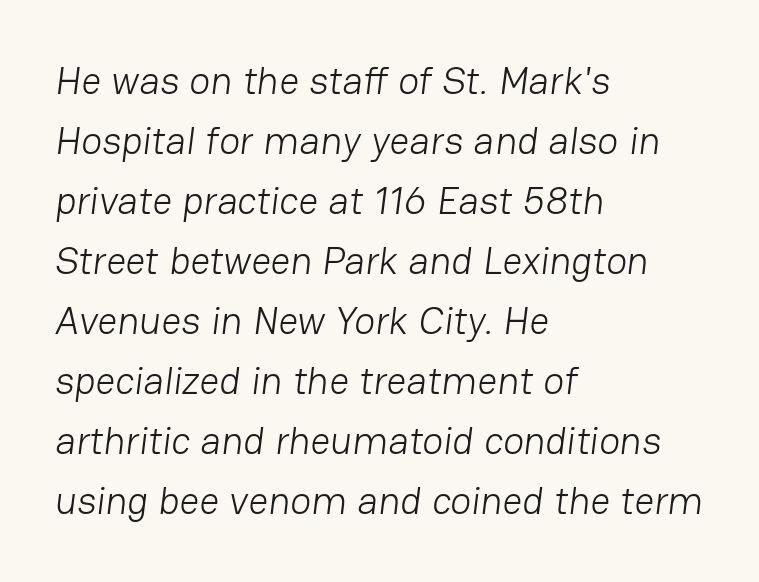
{"serif": "no", "bold": "no", "weight": "light", "width": "normal", "stroke_contrast": "low", "x_height": "medium", "monospaced": "no", "underline": "no", "align": "left", "line_spacing": "normal", "line_spacing_ratio": 1.54, "letter_spacing": "normal", "letter_spacing_em": 0.0, "glyph_px": 39}
